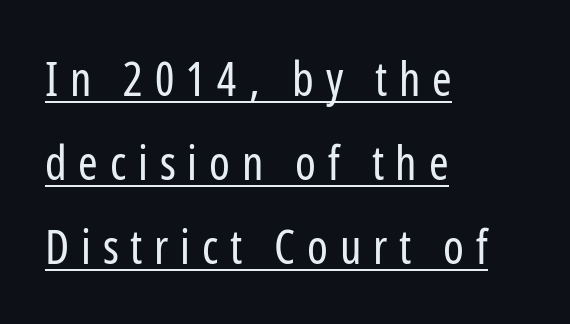
Q: Is the text bold? A: No.
Q: Is the text italic (slanted)? A: No, it is upright.
Q: Is the typeface a serif or a sans-serif typeface? A: Sans-serif.
Q: Is the text underlined? A: Yes.
Q: How is the paragraph aligned? A: Left-aligned.
Q: Is the spacing between letters normal or unusually wide? A: Unusually wide.
Q: Width (condensed, normal, or wide)? A: Condensed.
Q: Stroke contrast? A: Low.
Q: x-height? A: Medium.
Q: Monospaced? A: No.
